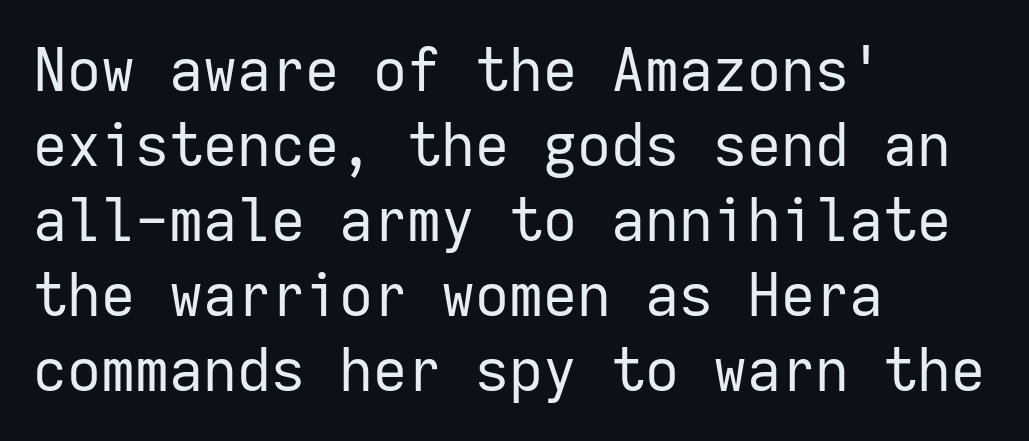
Here the designer chose a console-style face with uniform glyph widths. Regular leading. Unlike a traditional serif, this face leaves its strokes unadorned. Line beginnings align vertically; line endings do not. There is no visible air inserted between adjacent glyphs. Plain, unruled lines of type.
